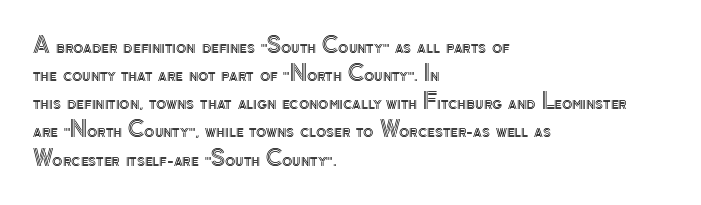
{"italic": "no", "underline": "no", "align": "left", "line_spacing": "normal", "line_spacing_ratio": 1.34, "letter_spacing": "normal", "letter_spacing_em": 0.0, "glyph_px": 21}
